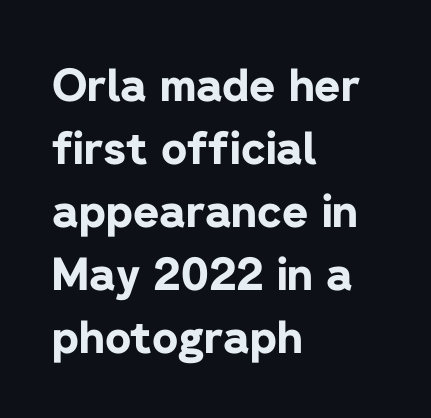
The space between consecutive lines is moderate. Its strokes are broad and dark, the hallmark of bold type. No word sits above an underline. Glyph-to-glyph distance matches everyday printed text. Alignment: flush left. Rendered with straight, roman letterforms.
